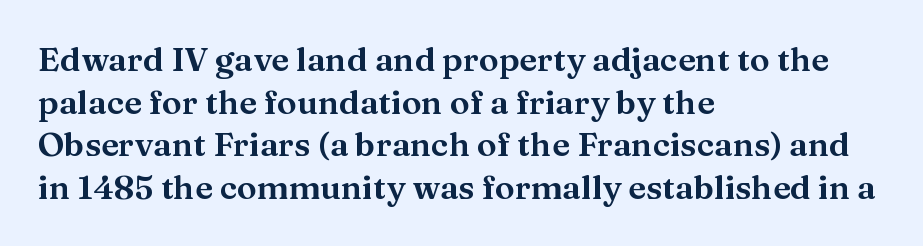
The space beneath each line is pristine and unruled. Varying glyph widths throughout — classic text-font behaviour. The font family rendered here belongs to the serif group. Normally led — the rows are evenly, conventionally spaced.
